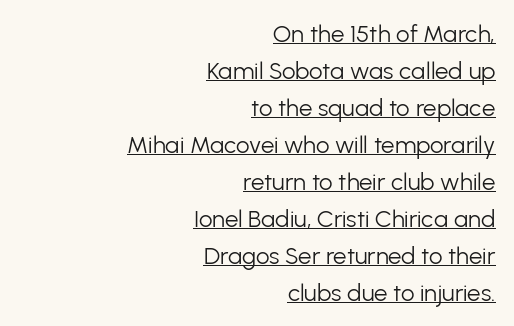
The image shows 24 px text type, upright; set right-aligned, normal line spacing (1.54x), normal letter spacing, underlined.
